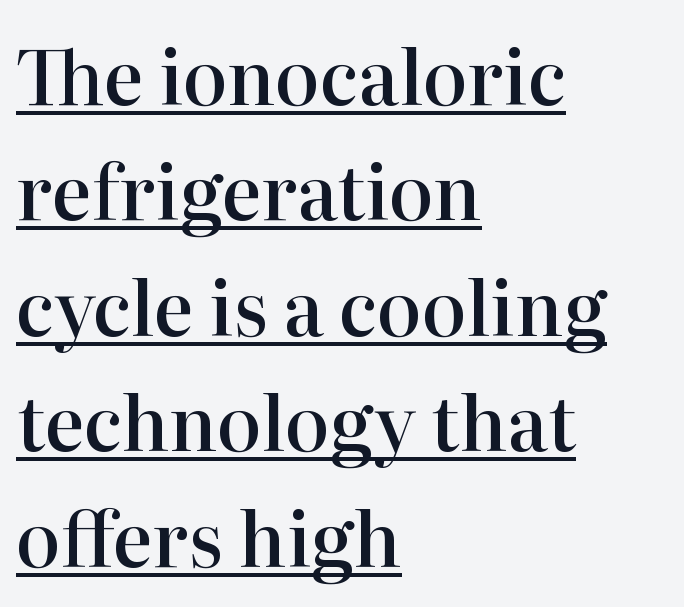
The image shows 75 px semibold serif type, upright; set left-aligned, normal line spacing (1.54x), normal letter spacing, underlined; high stroke contrast and a medium x-height.
